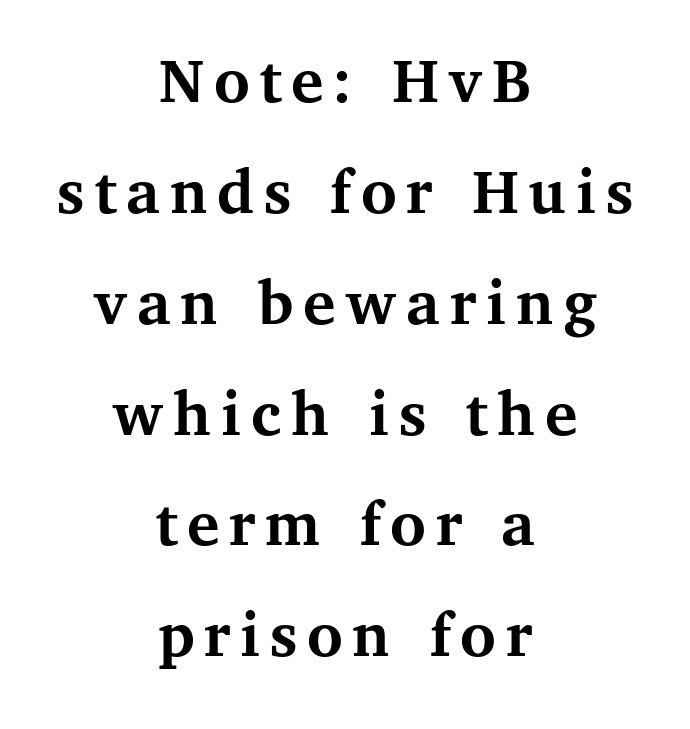
{"serif": "yes", "italic": "no", "bold": "yes", "weight": "semibold", "width": "normal", "stroke_contrast": "medium", "x_height": "medium", "monospaced": "no", "underline": "no", "align": "center", "line_spacing": "normal", "line_spacing_ratio": 1.63, "glyph_px": 68}
